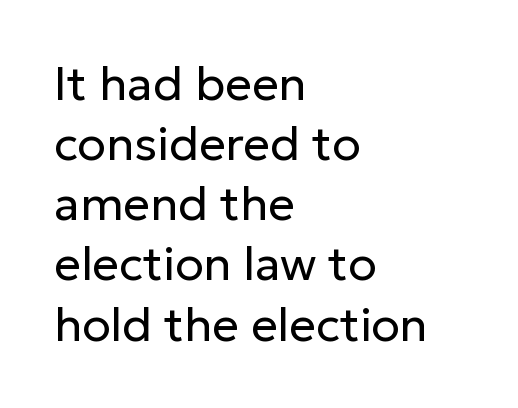
Teacher's note: observe the even left margin — that is flush-left alignment. The letters advance in unequal steps, a hallmark of proportional type. The font's upright variant was chosen for this text. Unlike a traditional serif, this face leaves its strokes unadorned. Does the leading feel generous? No, just average.
